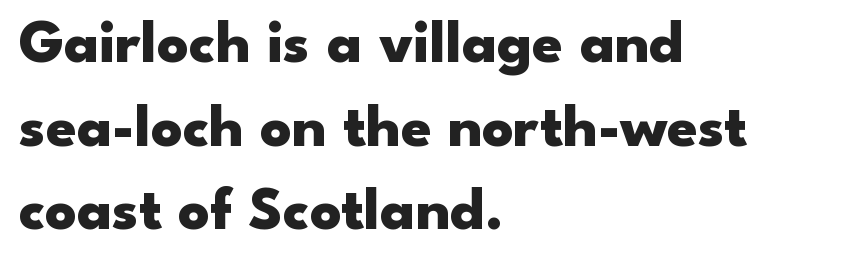
Q: Is the text bold? A: Yes.
Q: Is the text italic (slanted)? A: No, it is upright.
Q: Is the typeface a serif or a sans-serif typeface? A: Sans-serif.
Q: Is the text underlined? A: No.
Q: How is the paragraph aligned? A: Left-aligned.
Q: Is the spacing between letters normal or unusually wide? A: Normal.
Q: Is the spacing between lines tight, normal or loose? A: Normal.
Q: Width (condensed, normal, or wide)? A: Wide.
Q: Stroke contrast? A: Low.
Q: x-height? A: Small.
Q: Monospaced? A: No.
